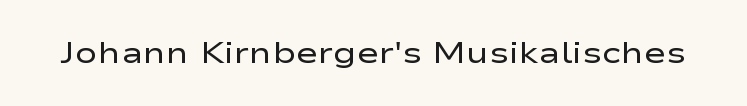
Q: Is the text bold? A: No.
Q: Is the text italic (slanted)? A: No, it is upright.
Q: Is the typeface a serif or a sans-serif typeface? A: Sans-serif.
Q: Is the text underlined? A: No.
Q: Is the spacing between letters normal or unusually wide? A: Normal.
Q: Width (condensed, normal, or wide)? A: Wide.
Q: Stroke contrast? A: Low.
Q: x-height? A: Medium.
Q: Monospaced? A: No.
